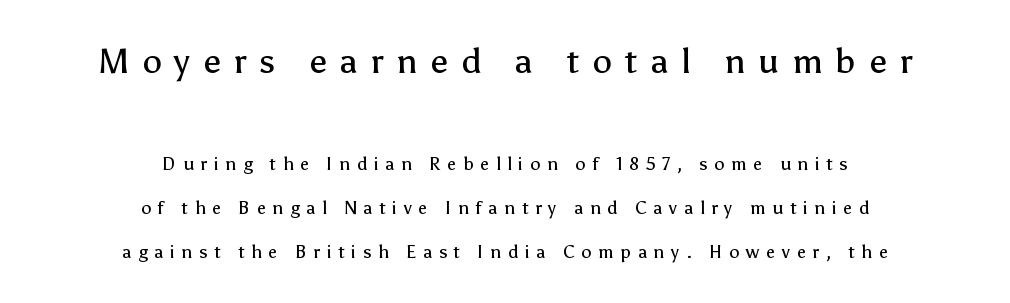
Q: Is the text bold? A: No.
Q: Is the text italic (slanted)? A: No, it is upright.
Q: Is the typeface a serif or a sans-serif typeface? A: Sans-serif.
Q: Is the text underlined? A: No.
Q: How is the paragraph aligned? A: Centered.
Q: Is the spacing between letters normal or unusually wide? A: Unusually wide.
Q: Is the spacing between lines tight, normal or loose? A: Loose.
Q: Which block of text is set in a larger size, the first (top) or the second (bottom)? A: The first (top) one.
Q: Width (condensed, normal, or wide)? A: Normal.
Q: Stroke contrast? A: Low.
Q: x-height? A: Medium.
Q: Monospaced? A: No.
